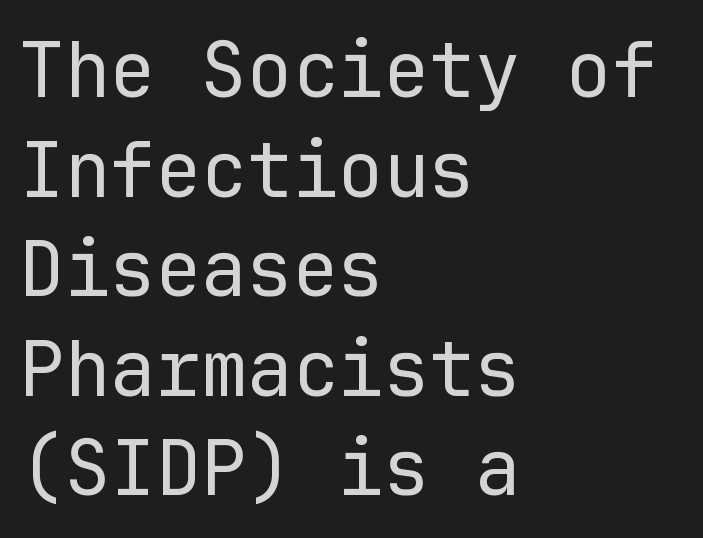
Q: Is the text bold? A: No.
Q: Is the text italic (slanted)? A: No, it is upright.
Q: Is the typeface a serif or a sans-serif typeface? A: Sans-serif.
Q: Is the text underlined? A: No.
Q: How is the paragraph aligned? A: Left-aligned.
Q: Is the spacing between letters normal or unusually wide? A: Normal.
Q: Is the spacing between lines tight, normal or loose? A: Normal.
Q: Width (condensed, normal, or wide)? A: Normal.
Q: Stroke contrast? A: Low.
Q: x-height? A: Medium.
Q: Monospaced? A: Yes.
